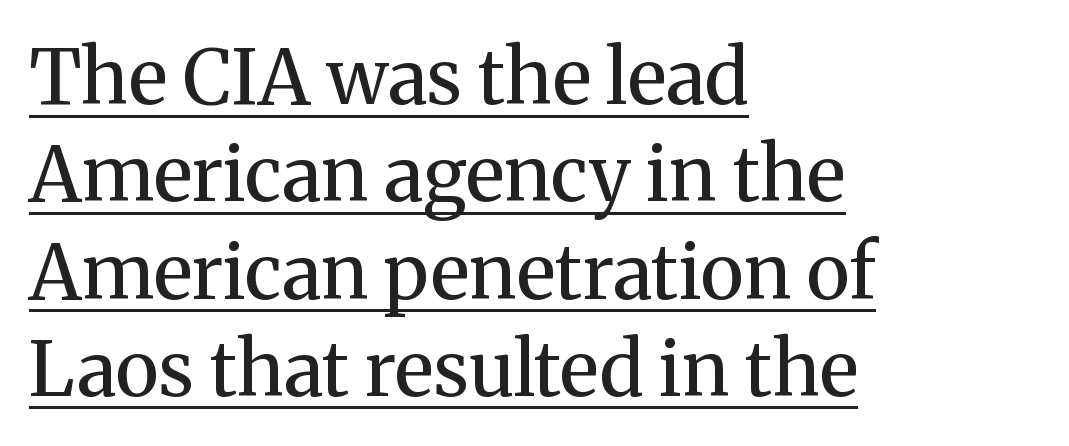
{"serif": "yes", "italic": "no", "bold": "no", "weight": "regular", "width": "normal", "stroke_contrast": "medium", "x_height": "medium", "monospaced": "no", "underline": "yes", "align": "left", "line_spacing": "normal", "line_spacing_ratio": 1.28, "letter_spacing": "normal", "letter_spacing_em": 0.0, "glyph_px": 76}
